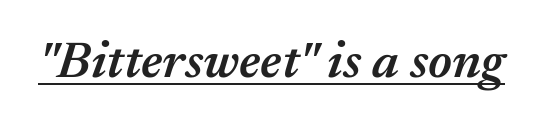
{"italic": "yes", "lean": "right", "slant_degrees": 17, "bold": "semi", "weight": "semibold", "width": "normal", "stroke_contrast": "medium", "x_height": "medium", "monospaced": "no", "underline": "yes", "letter_spacing": "normal", "letter_spacing_em": 0.0, "glyph_px": 52}
